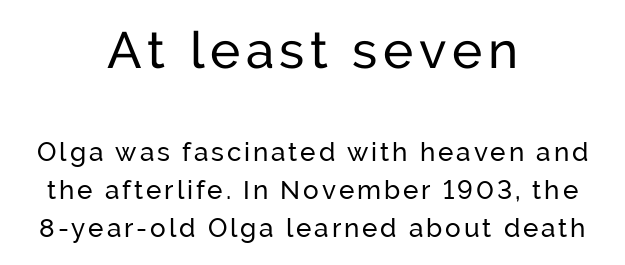
The image shows 51 px regular-weight sans-serif type, upright; set centered, normal line spacing (1.47x), not underlined; the first (top) block is 1.96x larger; low stroke contrast and a medium x-height.
